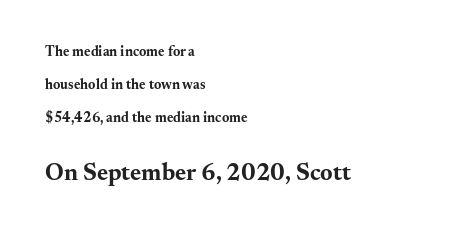
The image shows 24 px bold type, upright; set left-aligned, loose line spacing (2.34x), normal letter spacing, not underlined; the second (bottom) block is 1.71x larger.
